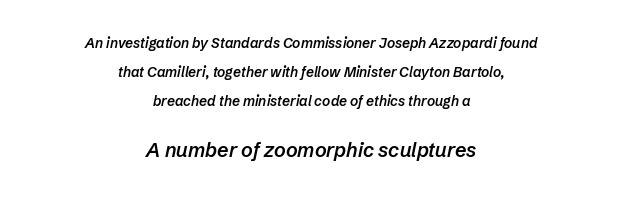
Q: Is the text bold? A: Semi-bold.
Q: Is the text italic (slanted)? A: Yes, it leans right by about 12 degrees.
Q: Is the text underlined? A: No.
Q: How is the paragraph aligned? A: Centered.
Q: Is the spacing between letters normal or unusually wide? A: Normal.
Q: Is the spacing between lines tight, normal or loose? A: Loose.
Q: Which block of text is set in a larger size, the first (top) or the second (bottom)? A: The second (bottom) one.
